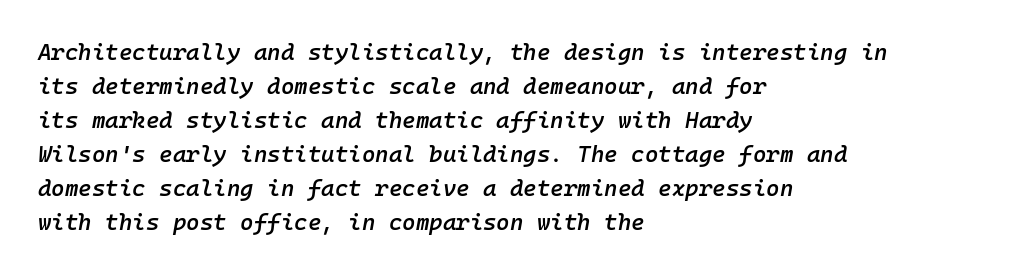
Each line starts at the same left margin while the right side varies. Any mark beneath the type? The region is blank. In terms of leading, this rendering sits right in the middle. This rendering leaves character spacing at its baseline value. Caption: semibold face, moderately heavy strokes.
